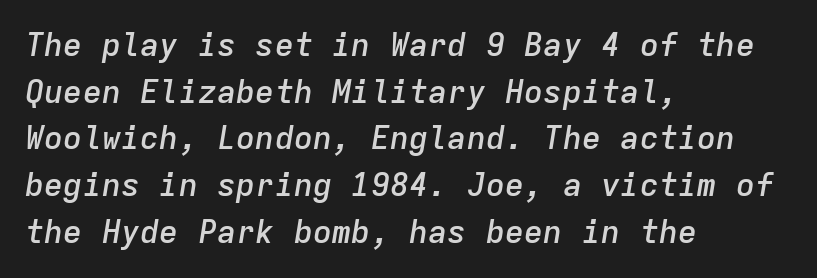
This sample has the even, mechanical cadence of fixed-width lettering. Which margin do the lines hug? The left one — the right edge is uneven. Decoration check: the copy has no underline. The rows are spaced the way most documents space them.
